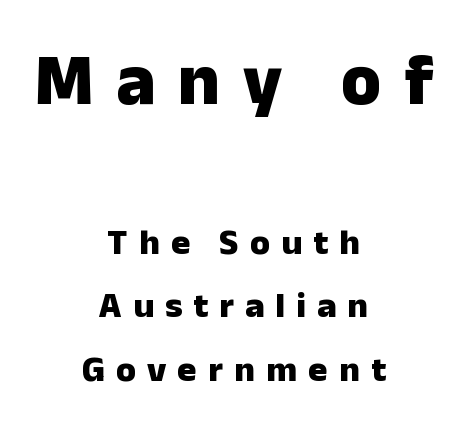
The typeface chosen for these lines omits serifs. Weight: bold. Compare the two chunks: the upper has the greater cap height. There is plenty of visible air inserted between adjacent glyphs. The rendering uses natural spacing where letterforms have individual widths.
